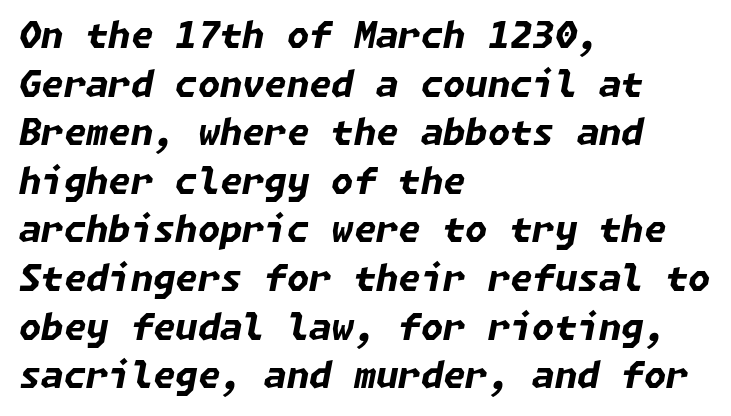
Q: Is the text bold? A: Yes.
Q: Is the text italic (slanted)? A: Yes, it leans right by about 11 degrees.
Q: Is the text underlined? A: No.
Q: How is the paragraph aligned? A: Left-aligned.
Q: Is the spacing between letters normal or unusually wide? A: Normal.
Q: Is the spacing between lines tight, normal or loose? A: Normal.
Q: Width (condensed, normal, or wide)? A: Normal.
Q: Stroke contrast? A: Low.
Q: x-height? A: Medium.
